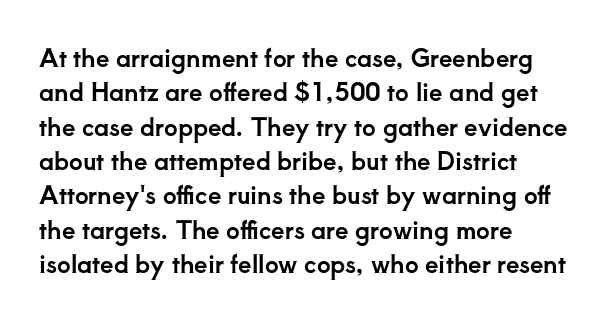
The image shows 24 px text type, upright; set left-aligned, normal line spacing (1.43x), normal letter spacing, not underlined.
